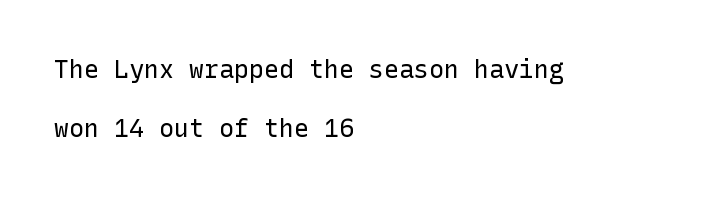
Q: Is the text bold? A: No.
Q: Is the text italic (slanted)? A: No, it is upright.
Q: Is the text underlined? A: No.
Q: How is the paragraph aligned? A: Left-aligned.
Q: Is the spacing between letters normal or unusually wide? A: Normal.
Q: Is the spacing between lines tight, normal or loose? A: Loose.
